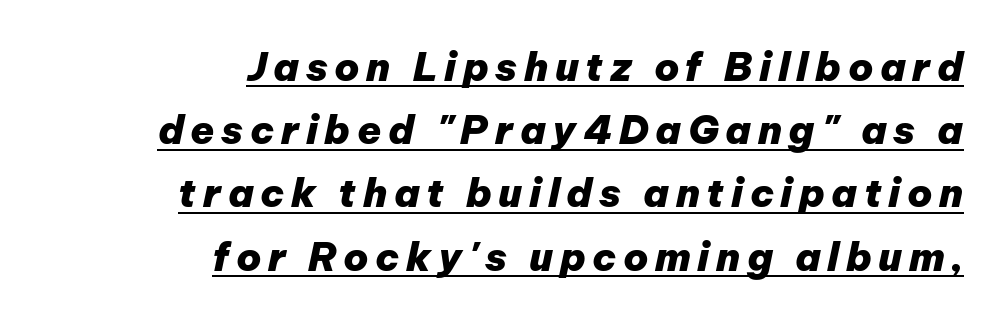
Spacing verdict: proportional, widths tailored to each character. The lettering tilts uniformly, giving the passage an italic look. Normally led — the rows are evenly, conventionally spaced. Underlined type. The paragraph shown leans on its right margin.
